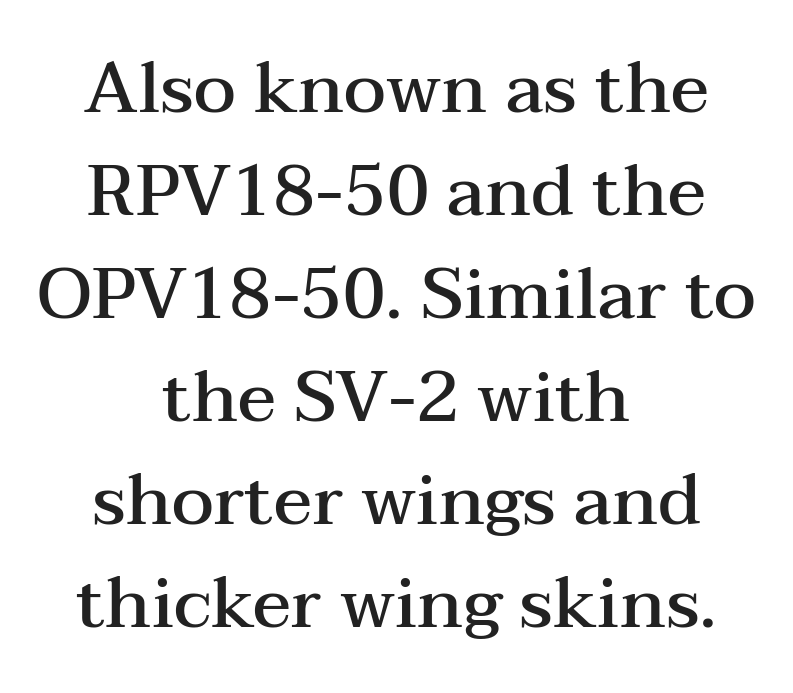
Q: Is the text bold? A: Semi-bold.
Q: Is the text italic (slanted)? A: No, it is upright.
Q: Is the typeface a serif or a sans-serif typeface? A: Serif.
Q: Is the text underlined? A: No.
Q: How is the paragraph aligned? A: Centered.
Q: Is the spacing between letters normal or unusually wide? A: Normal.
Q: Is the spacing between lines tight, normal or loose? A: Normal.
Q: Width (condensed, normal, or wide)? A: Wide.
Q: Stroke contrast? A: Medium.
Q: x-height? A: Medium.
Q: Monospaced? A: No.
